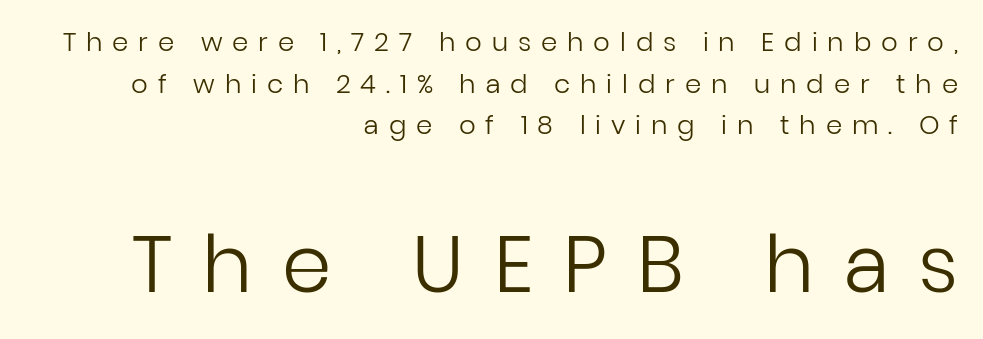
The characters are drawn with everyday or finer stroke widths. Typesetter's note — lower block bumped up in size, upper block left smaller. The face used here is rendered with a markedly widened letterfit. Normally led — the rows are evenly, conventionally spaced. Posture: straight, roman, zero tilt. The setting favours the right margin, as signatures and pull-quotes sometimes do.
